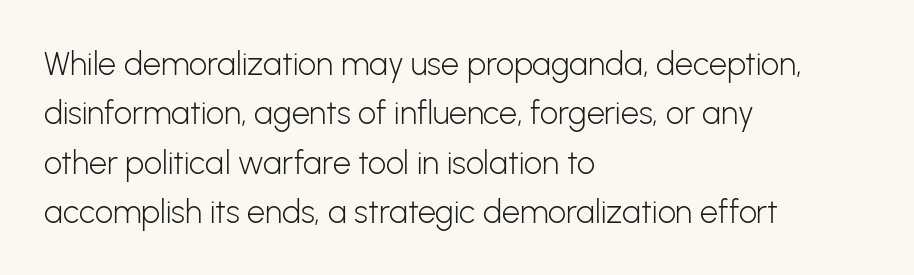
The rendering shows plain stroke endings on the letterforms — a sans-serif design. Stem width sits at or under what a default text font uses. Line spacing here is normal. Nobody drew a line under any word here. Tracking here is standard; glyphs follow each other at the usual distance. Note the varied advance widths — an 'i' is clearly narrower than an 'm'.
